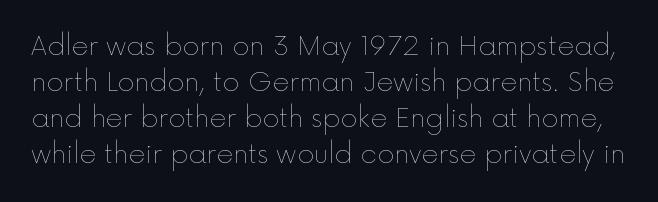
Summary of weight: not heavy and not bold. Just letters on the line, the space beneath them empty. Default kerning and tracking; the words read as compact shapes. Notice how descenders clear the ascenders below comfortably — that's standard leading. The typography opts for an upright posture over an oblique one.
